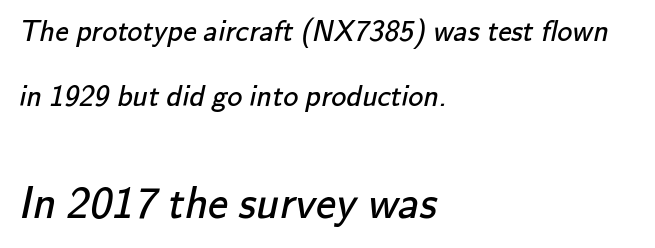
This block would shrink considerably if given ordinary leading; it's expanded now. Think of a printed novel: that variable character pitch is what you see here. The rendering keeps characters at their native spacing. These lines are composed in type without serifs. Short and long lines alike share a common starting point at left. Is this a heavy cut? Hardly; it is regular or lighter.
